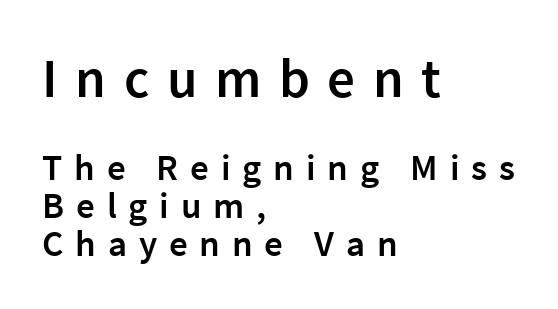
{"serif": "no", "italic": "no", "bold": "semi", "weight": "semibold", "width": "normal", "stroke_contrast": "low", "x_height": "medium", "monospaced": "no", "underline": "no", "align": "left", "line_spacing": "tight", "line_spacing_ratio": 1.03, "letter_spacing": "wide", "letter_spacing_em": 0.32, "larger_block": "first", "size_ratio": 1.49, "glyph_px": 55}
